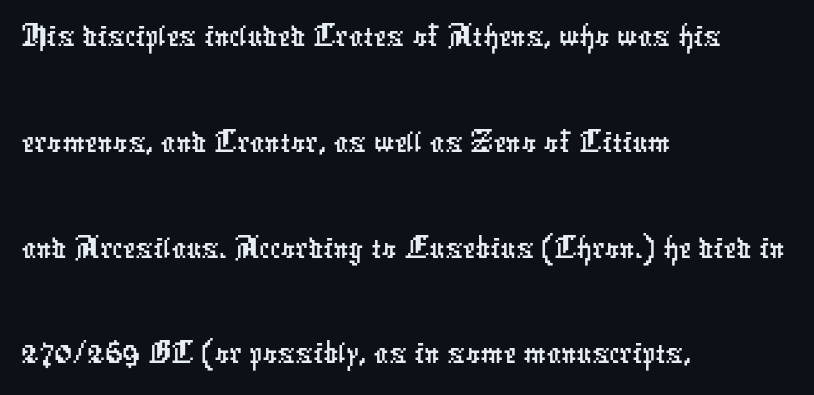
Plain, unruled lines of type. There is no visible air inserted between adjacent glyphs. Honestly, the row spacing looks completely unremarkable. Note the varied advance widths — an 'i' is clearly narrower than an 'm'. This rendering uses left alignment, leaving the right contour irregular. You can tell from the bare stems that sans-serif type was used.
